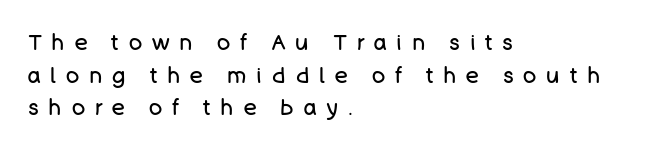
{"italic": "no", "bold": "no", "underline": "no", "align": "left", "line_spacing": "normal", "line_spacing_ratio": 1.48, "letter_spacing": "wide", "letter_spacing_em": 0.45, "glyph_px": 22}
